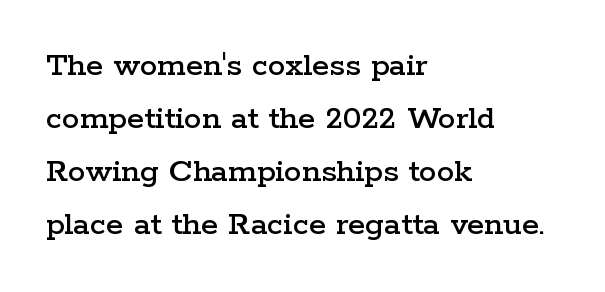
It's the straight-up-and-down kind of type. The paragraph shown leans on its left margin. Does extra space separate the letters? No, they use regular spacing. Is this a fixed-width face? No — the glyphs have proportional, varying widths.
